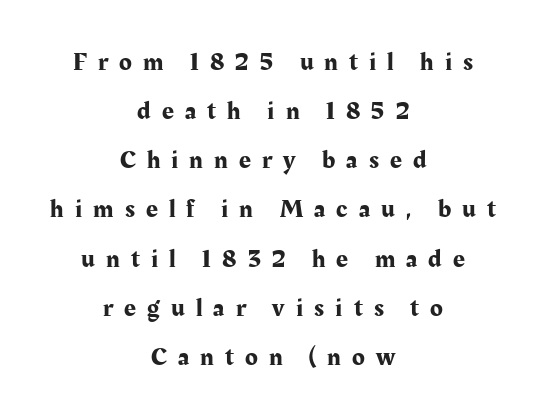
{"italic": "no", "underline": "no", "align": "center", "line_spacing_ratio": 1.89, "letter_spacing": "wide", "letter_spacing_em": 0.43, "glyph_px": 26}
